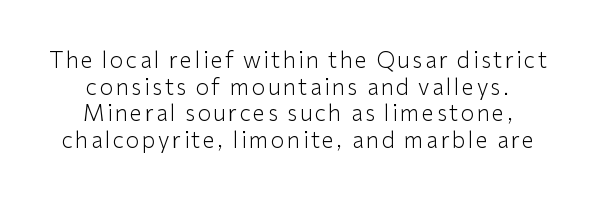
Q: Is the text bold? A: No.
Q: Is the text italic (slanted)? A: No, it is upright.
Q: Is the text underlined? A: No.
Q: How is the paragraph aligned? A: Centered.
